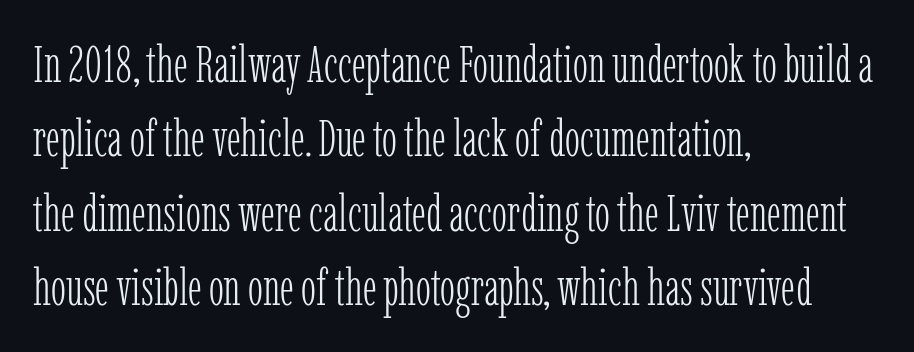
{"serif": "yes", "italic": "no", "bold": "no", "weight": "light", "width": "condensed", "stroke_contrast": "low", "x_height": "medium", "monospaced": "no", "underline": "no", "align": "left", "line_spacing": "normal", "line_spacing_ratio": 1.46, "letter_spacing": "normal", "letter_spacing_em": 0.0, "glyph_px": 51}
